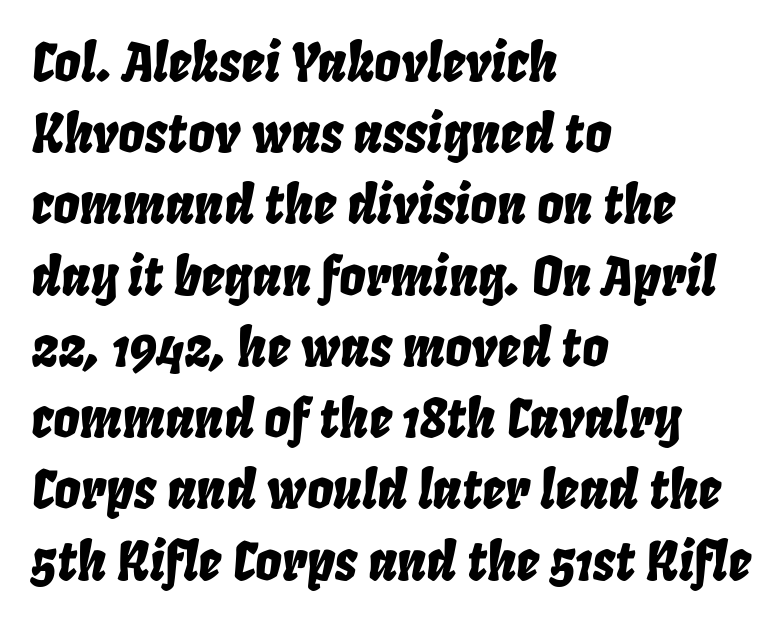
The image shows 52 px condensed type, italic (leaning right); set left-aligned, normal line spacing (1.37x), normal letter spacing, not underlined; low stroke contrast and a large x-height.
